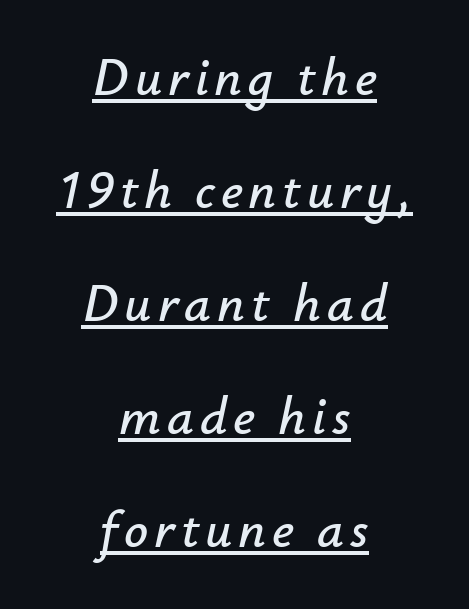
Slant detected: the letters are inclined. The lines in this sample share a center point and differ in where they start and stop. These lines are rendered in a variable-pitch font. In terms of leading, this rendering errs on the spacious side.
